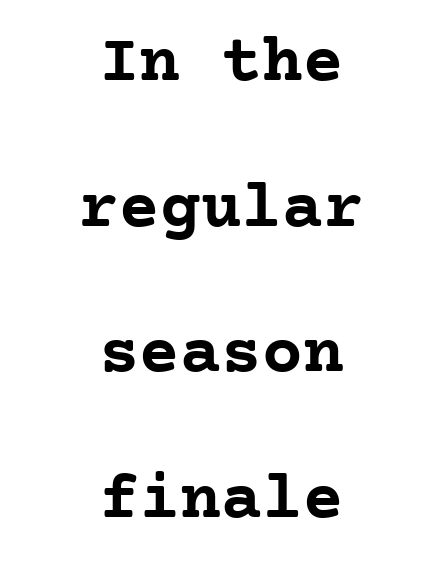
The glyphs in this specimen are seriffed. The rendering uses typewriter-style spacing with identical character cells. Bold? Absolutely — the strokes are thick and heavy. Descender tails drop into unmarked territory. How would I describe the line gaps? Wide and relaxed.
